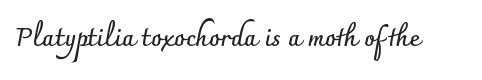
Underlining? Definitely not there. Strong, thick strokes mark this as bold type. A typesetter would call this zero additional tracking.
